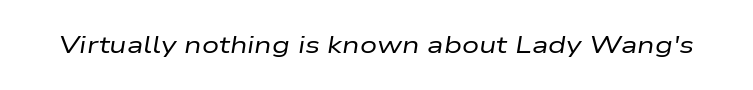
The image shows 24 px text type, italic (leaning right); set normal letter spacing, not underlined.
